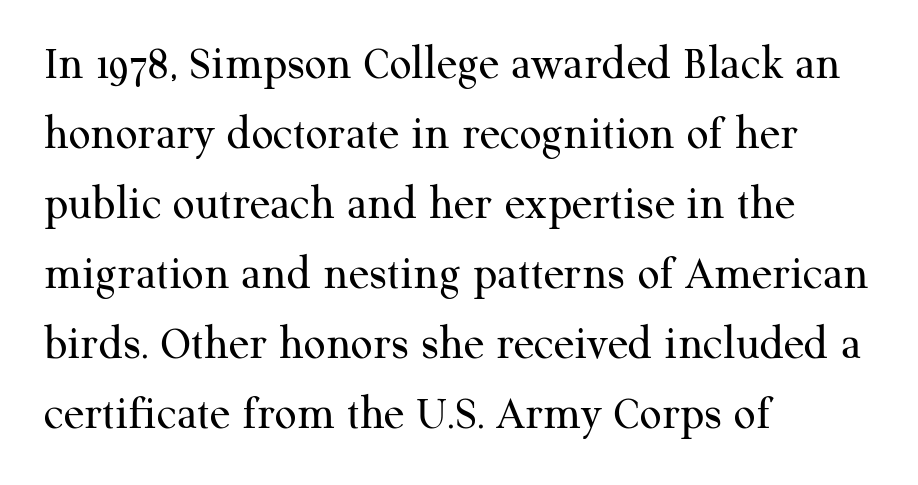
Q: Is the text bold? A: No.
Q: Is the text italic (slanted)? A: No, it is upright.
Q: Is the typeface a serif or a sans-serif typeface? A: Serif.
Q: Is the text underlined? A: No.
Q: How is the paragraph aligned? A: Left-aligned.
Q: Is the spacing between letters normal or unusually wide? A: Normal.
Q: Is the spacing between lines tight, normal or loose? A: Normal.
Q: Width (condensed, normal, or wide)? A: Normal.
Q: Stroke contrast? A: Medium.
Q: x-height? A: Medium.
Q: Monospaced? A: No.
